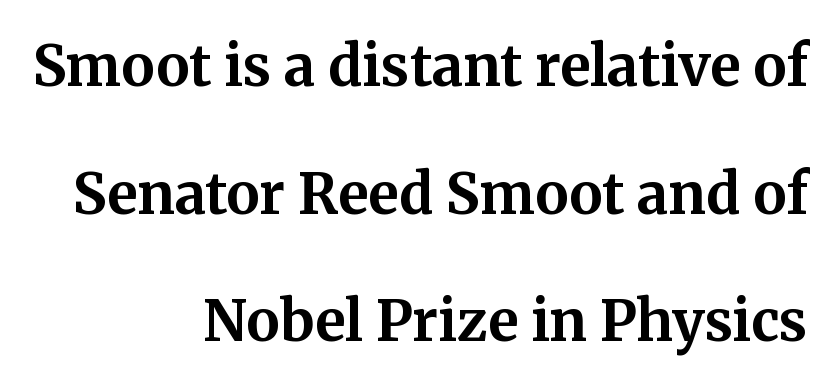
{"serif": "yes", "italic": "no", "bold": "yes", "weight": "bold", "width": "normal", "stroke_contrast": "medium", "x_height": "medium", "monospaced": "no", "underline": "no", "align": "right", "line_spacing": "loose", "line_spacing_ratio": 2.28, "letter_spacing": "normal", "letter_spacing_em": 0.0, "glyph_px": 56}
